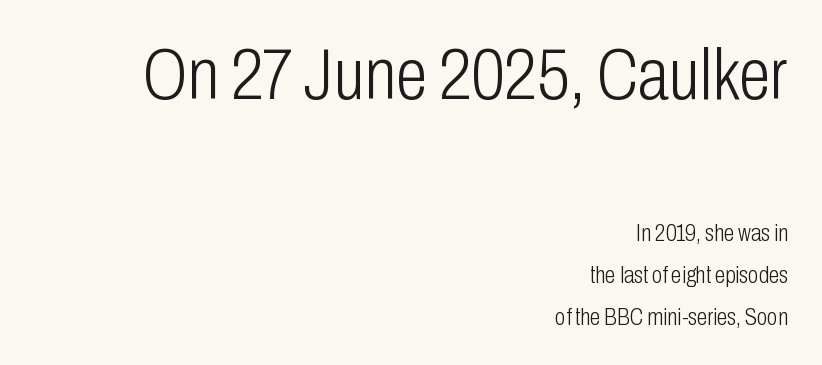
Q: Is the text bold? A: No.
Q: Is the text italic (slanted)? A: No, it is upright.
Q: Is the typeface a serif or a sans-serif typeface? A: Sans-serif.
Q: Is the text underlined? A: No.
Q: How is the paragraph aligned? A: Right-aligned.
Q: Is the spacing between letters normal or unusually wide? A: Normal.
Q: Which block of text is set in a larger size, the first (top) or the second (bottom)? A: The first (top) one.
Q: Width (condensed, normal, or wide)? A: Condensed.
Q: Stroke contrast? A: Low.
Q: x-height? A: Medium.
Q: Monospaced? A: No.
